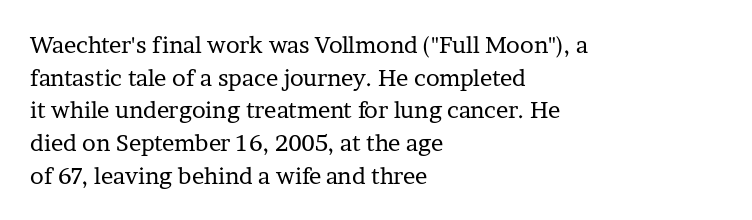
The image shows 23 px text type, upright; set left-aligned, normal line spacing (1.42x), normal letter spacing, not underlined.
